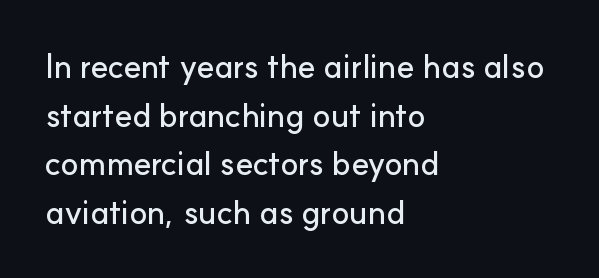
Q: Is the text italic (slanted)? A: No, it is upright.
Q: Is the typeface a serif or a sans-serif typeface? A: Sans-serif.
Q: Is the text underlined? A: No.
Q: How is the paragraph aligned? A: Left-aligned.
Q: Is the spacing between letters normal or unusually wide? A: Normal.
Q: Is the spacing between lines tight, normal or loose? A: Normal.
Q: Width (condensed, normal, or wide)? A: Normal.
Q: Stroke contrast? A: Low.
Q: x-height? A: Small.
Q: Monospaced? A: No.
